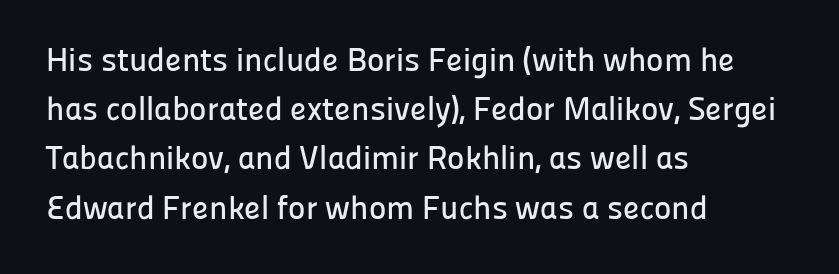
The passage shown has conventional tracking throughout. Varying glyph widths throughout — classic text-font behaviour. Posture: vertical. Vertical spacing — default. Nothing sits at the stroke ends, so this counts as sans-serif. This rendering features lettering with no underline.
